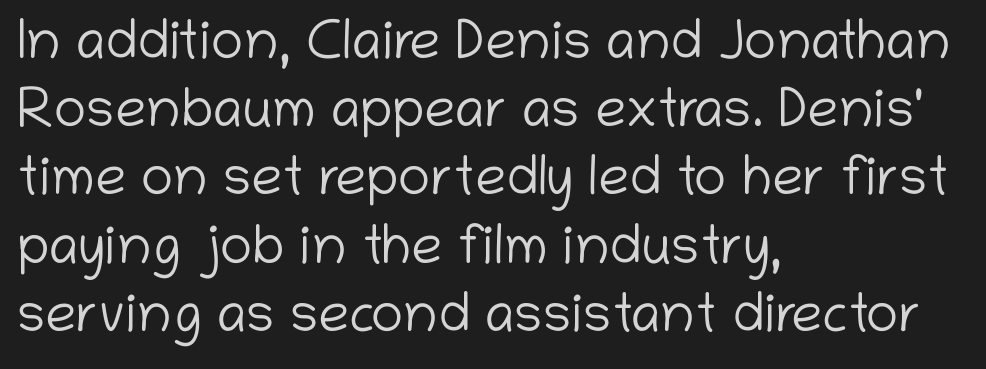
Q: Is the text bold? A: No.
Q: Is the text italic (slanted)? A: No, it is upright.
Q: Is the typeface a serif or a sans-serif typeface? A: Sans-serif.
Q: Is the text underlined? A: No.
Q: How is the paragraph aligned? A: Left-aligned.
Q: Is the spacing between letters normal or unusually wide? A: Normal.
Q: Width (condensed, normal, or wide)? A: Normal.
Q: Stroke contrast? A: Low.
Q: x-height? A: Medium.
Q: Monospaced? A: No.
